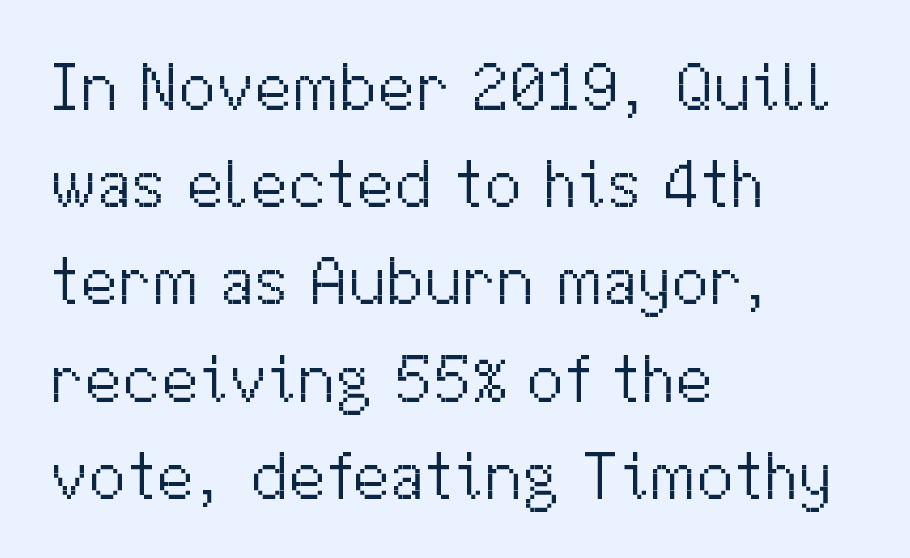
{"serif": "no", "italic": "no", "bold": "no", "weight": "light", "width": "normal", "stroke_contrast": "medium", "x_height": "medium", "monospaced": "no", "underline": "no", "align": "left", "line_spacing": "normal", "line_spacing_ratio": 1.43, "letter_spacing": "normal", "letter_spacing_em": 0.0, "glyph_px": 68}
